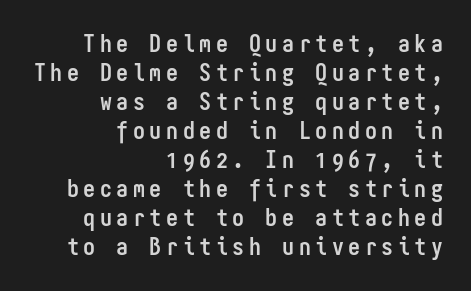
The image shows 24 px bold type, upright; set right-aligned, line spacing 1.21x, not underlined.
